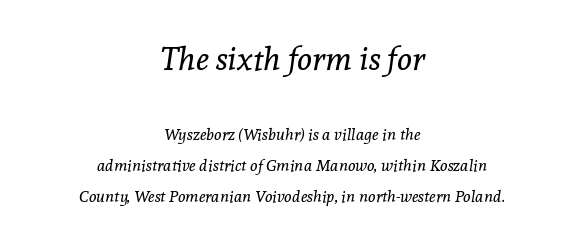
{"serif": "yes", "italic": "yes", "lean": "right", "slant_degrees": 8, "bold": "no", "weight": "regular", "width": "normal", "x_height": "medium", "monospaced": "no", "underline": "no", "align": "center", "line_spacing": "loose", "line_spacing_ratio": 1.93, "letter_spacing": "normal", "letter_spacing_em": 0.0, "larger_block": "first", "size_ratio": 2.0, "glyph_px": 32}
